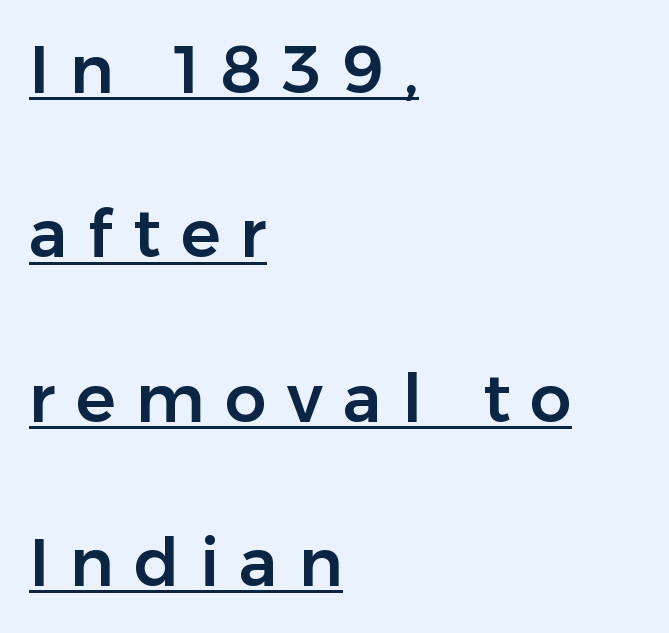
Q: Is the text italic (slanted)? A: No, it is upright.
Q: Is the typeface a serif or a sans-serif typeface? A: Sans-serif.
Q: Is the text underlined? A: Yes.
Q: How is the paragraph aligned? A: Left-aligned.
Q: Is the spacing between letters normal or unusually wide? A: Unusually wide.
Q: Is the spacing between lines tight, normal or loose? A: Loose.
Q: Width (condensed, normal, or wide)? A: Normal.
Q: Stroke contrast? A: Low.
Q: x-height? A: Medium.
Q: Monospaced? A: No.
